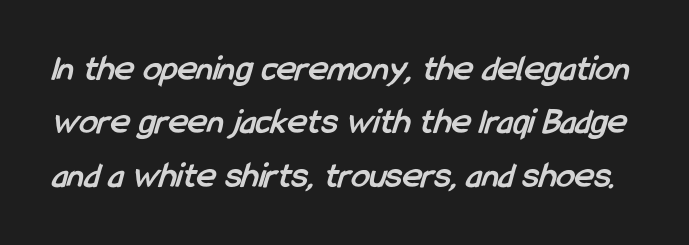
The image shows 37 px semibold, condensed sans-serif type; set normal line spacing (1.44x), normal letter spacing, not underlined; low stroke contrast and a medium x-height.
